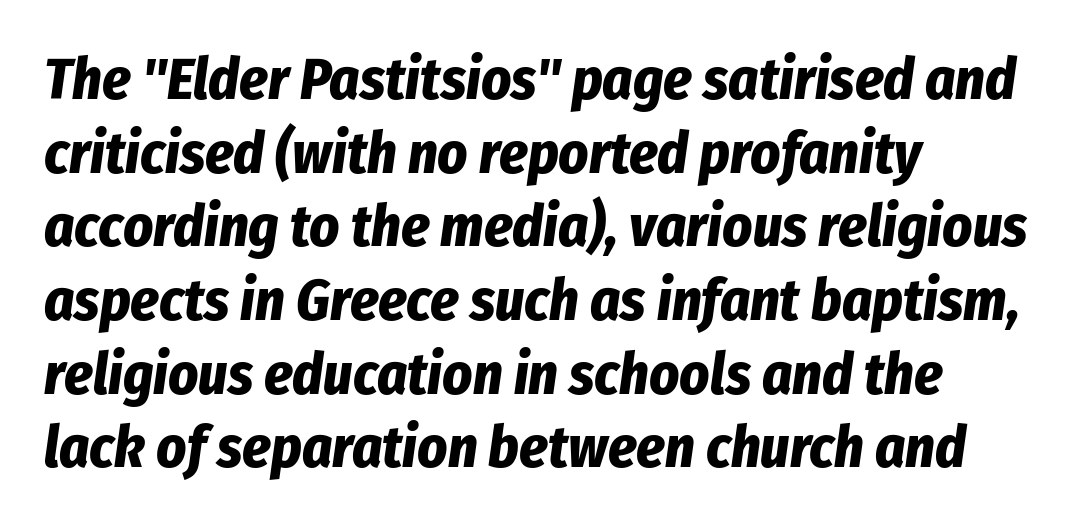
Q: Is the text bold? A: Yes.
Q: Is the text italic (slanted)? A: Yes, it leans right by about 8 degrees.
Q: Is the text underlined? A: No.
Q: How is the paragraph aligned? A: Left-aligned.
Q: Is the spacing between letters normal or unusually wide? A: Normal.
Q: Is the spacing between lines tight, normal or loose? A: Normal.
Q: Width (condensed, normal, or wide)? A: Condensed.
Q: Stroke contrast? A: Low.
Q: x-height? A: Medium.
Q: Monospaced? A: No.
